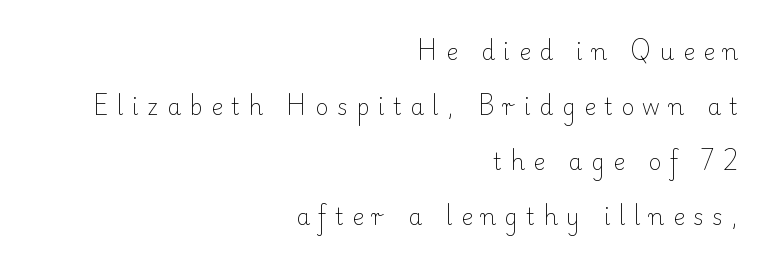
Q: Is the text bold? A: No.
Q: Is the text italic (slanted)? A: No, it is upright.
Q: Is the text underlined? A: No.
Q: How is the paragraph aligned? A: Right-aligned.
Q: Is the spacing between letters normal or unusually wide? A: Unusually wide.
Q: Is the spacing between lines tight, normal or loose? A: Loose.
